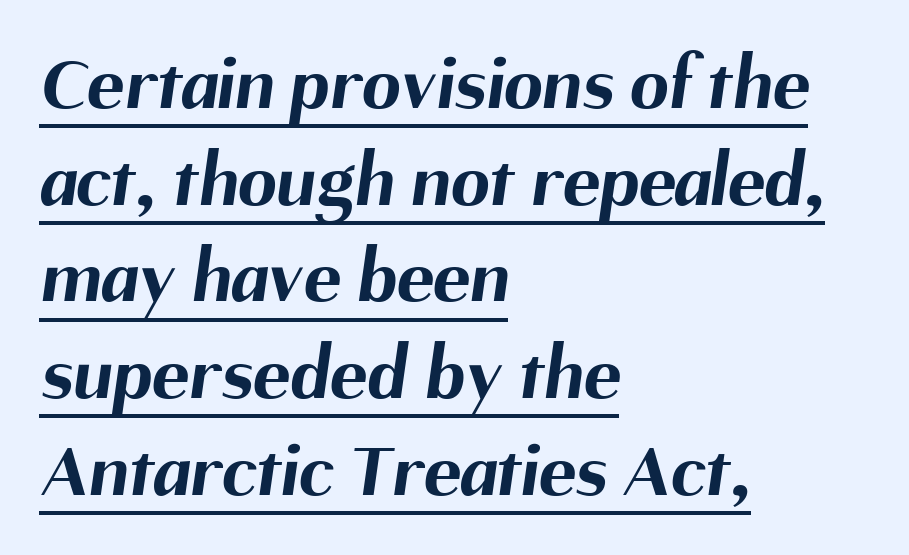
Q: Is the text bold? A: Yes.
Q: Is the typeface a serif or a sans-serif typeface? A: Sans-serif.
Q: Is the text underlined? A: Yes.
Q: How is the paragraph aligned? A: Left-aligned.
Q: Is the spacing between letters normal or unusually wide? A: Normal.
Q: Width (condensed, normal, or wide)? A: Normal.
Q: Stroke contrast? A: Medium.
Q: x-height? A: Medium.
Q: Monospaced? A: No.
